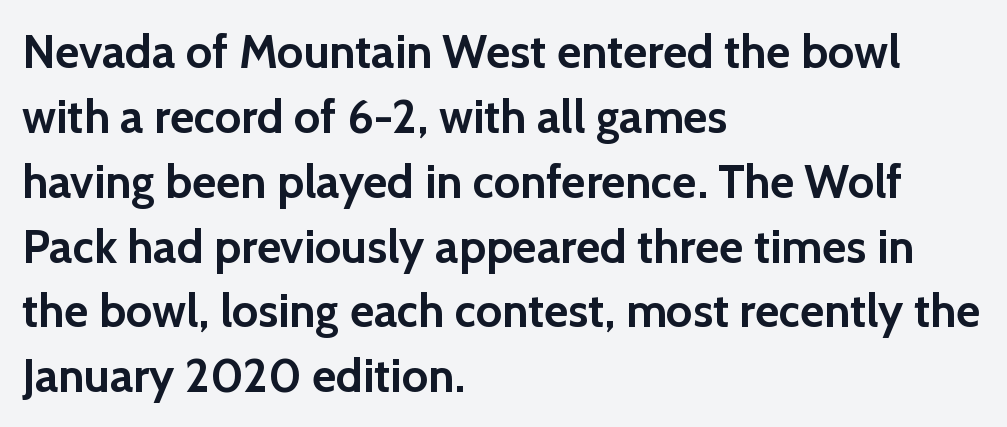
The image shows 47 px semibold sans-serif type, upright; set left-aligned, normal line spacing (1.38x), normal letter spacing, not underlined; a medium x-height.
